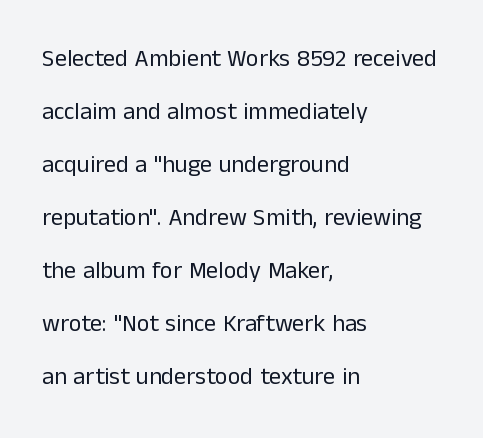
Words appear dense and cohesive because spacing is normal. Nope, not italic — everything's standing straight. Horizontal alignment here is leftward, the default for most running prose. Is the type heavy? It reads as light-to-regular instead. Line spacing here is loose. Descenders hang freely into open space.
